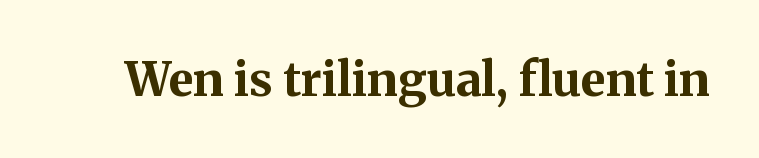
{"serif": "yes", "italic": "no", "bold": "yes", "weight": "bold", "width": "normal", "stroke_contrast": "medium", "x_height": "medium", "monospaced": "no", "underline": "no", "letter_spacing": "normal", "letter_spacing_em": 0.0, "glyph_px": 47}
